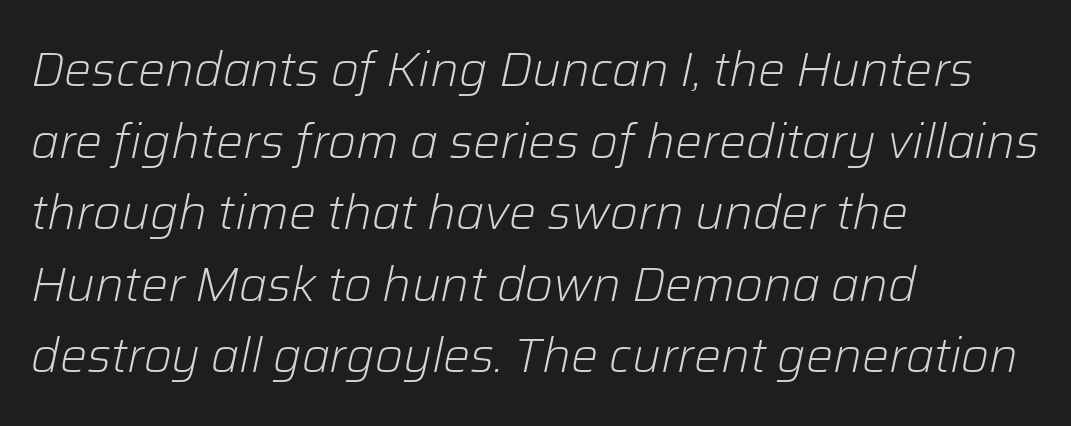
The image shows 48 px light type, italic (leaning right); set left-aligned, normal line spacing (1.49x), normal letter spacing, not underlined; low stroke contrast and a medium x-height.
